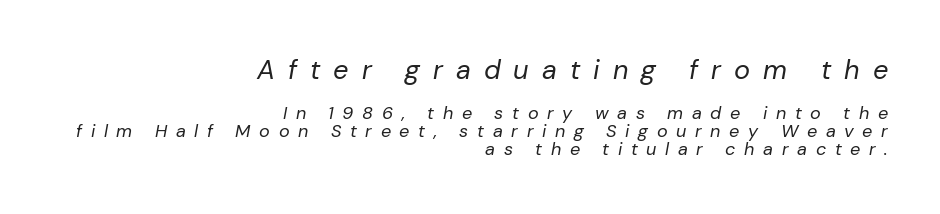
The horizontal fit of the characters is loose and conspicuously gappy. Does the lettering tilt? It does — this is italic. The line-height multiplier appears low, near solid setting. Top chunk: large. Bottom chunk: small. Underline: absent. The font sits on the lighter half of the weight spectrum, regular included.
